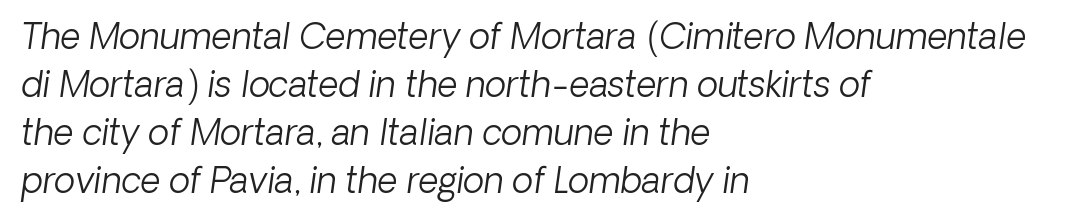
The rendering keeps characters at their native spacing. Do the characters align in a grid? No, the font is proportional. The rendering uses a moderate line-height, typical for paragraphs. Rule under the text: the space is simply empty. Line starts are locked; line ends wander. Summary of weight: not heavy and not bold.
